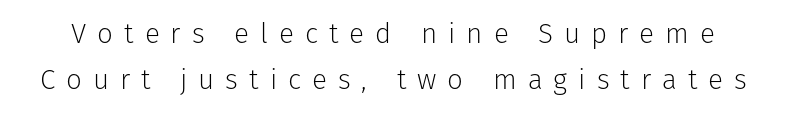
Q: Is the text bold? A: No.
Q: Is the text italic (slanted)? A: No, it is upright.
Q: Is the typeface a serif or a sans-serif typeface? A: Sans-serif.
Q: Is the text underlined? A: No.
Q: Is the spacing between letters normal or unusually wide? A: Unusually wide.
Q: Is the spacing between lines tight, normal or loose? A: Normal.
Q: Width (condensed, normal, or wide)? A: Normal.
Q: Stroke contrast? A: Low.
Q: x-height? A: Medium.
Q: Monospaced? A: No.
